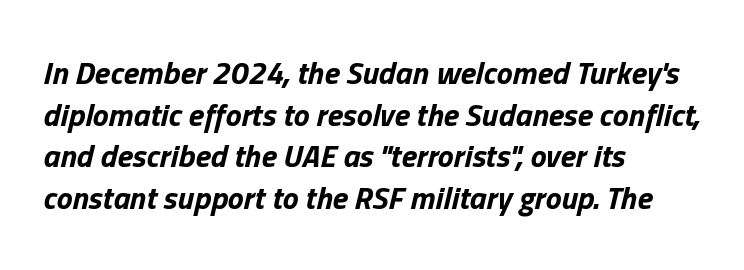
{"italic": "yes", "lean": "right", "slant_degrees": 13, "bold": "yes", "weight": "bold", "width": "normal", "stroke_contrast": "low", "x_height": "medium", "monospaced": "no", "underline": "no", "align": "left", "line_spacing": "normal", "line_spacing_ratio": 1.3, "letter_spacing": "normal", "letter_spacing_em": 0.0, "glyph_px": 32}
